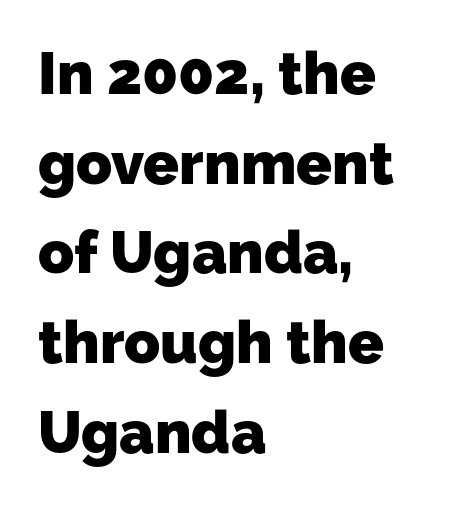
{"serif": "no", "bold": "yes", "weight": "heavy", "width": "normal", "stroke_contrast": "low", "x_height": "medium", "monospaced": "no", "underline": "no", "align": "left", "line_spacing": "normal", "line_spacing_ratio": 1.52, "letter_spacing": "normal", "letter_spacing_em": 0.0, "glyph_px": 59}
